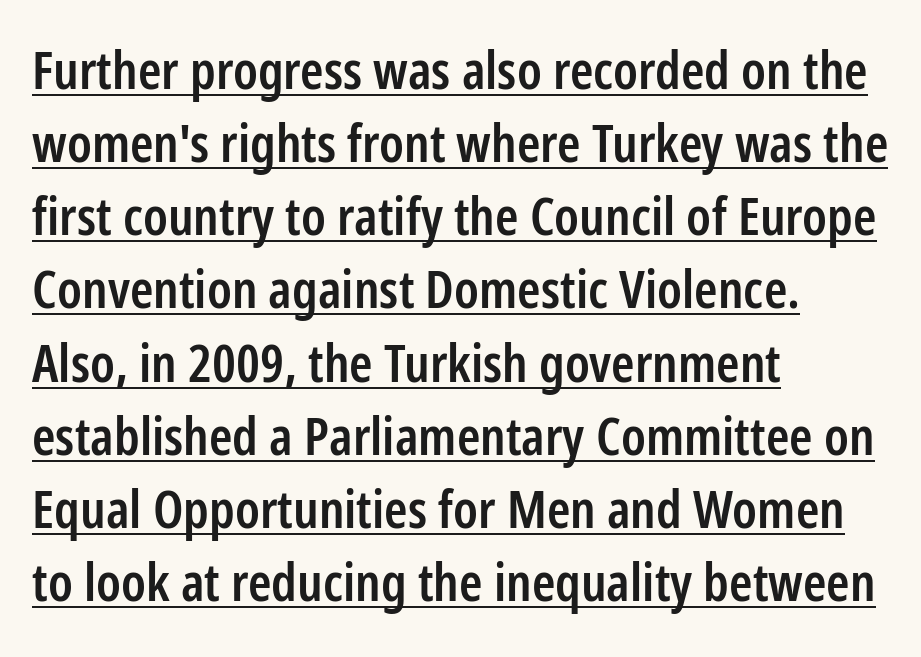
{"serif": "no", "italic": "no", "bold": "semi", "weight": "semibold", "width": "condensed", "stroke_contrast": "low", "x_height": "medium", "monospaced": "no", "underline": "yes", "align": "left", "line_spacing": "normal", "line_spacing_ratio": 1.38, "letter_spacing": "normal", "letter_spacing_em": 0.0, "glyph_px": 53}
